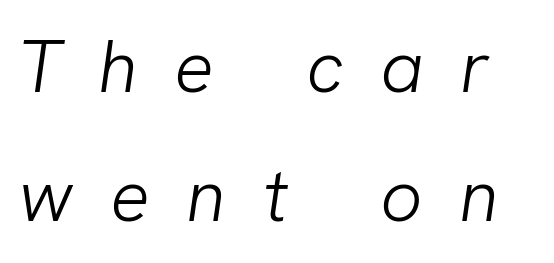
Proportional: the letters do not fall into vertical columns. The rendering inserts visible extra space after every character. Quick note: underline off. The strokes are not fattened; the text isn't bold.
